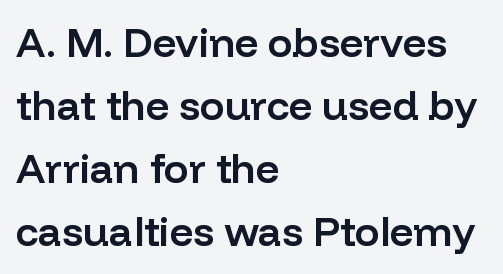
Q: Is the text bold? A: Semi-bold.
Q: Is the text italic (slanted)? A: No, it is upright.
Q: Is the typeface a serif or a sans-serif typeface? A: Sans-serif.
Q: Is the text underlined? A: No.
Q: How is the paragraph aligned? A: Left-aligned.
Q: Is the spacing between letters normal or unusually wide? A: Normal.
Q: Is the spacing between lines tight, normal or loose? A: Normal.
Q: Width (condensed, normal, or wide)? A: Normal.
Q: Stroke contrast? A: Low.
Q: x-height? A: Medium.
Q: Monospaced? A: No.
